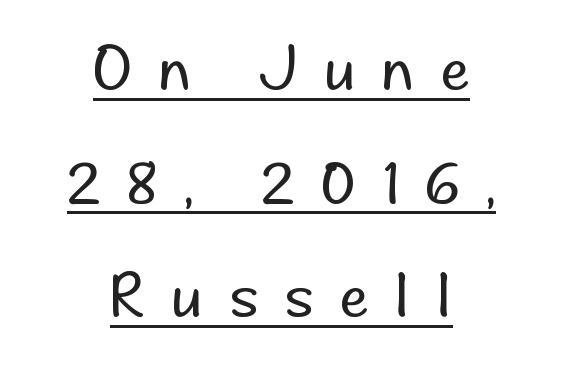
{"serif": "no", "italic": "no", "bold": "no", "weight": "regular", "width": "normal", "stroke_contrast": "low", "x_height": "small", "monospaced": "no", "underline": "yes", "align": "center", "line_spacing": "loose", "line_spacing_ratio": 1.96, "letter_spacing": "wide", "letter_spacing_em": 0.46, "glyph_px": 58}
